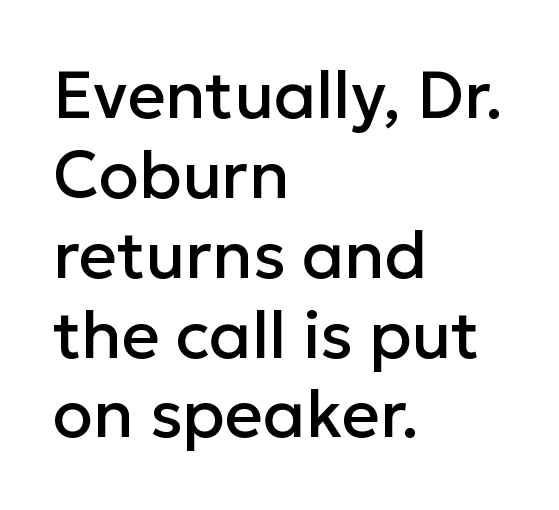
The image shows 66 px sans-serif type, upright; set left-aligned, line spacing 1.21x, normal letter spacing, not underlined; low stroke contrast and a medium x-height.
